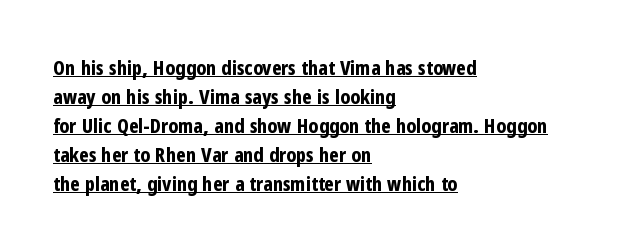
Students, note that the glyphs here touch the page at normal intervals. The rows are spaced the way most documents space them. Heavy-handed strokes throughout: this text is bold. These lines are set flush left with a ragged right edge.
